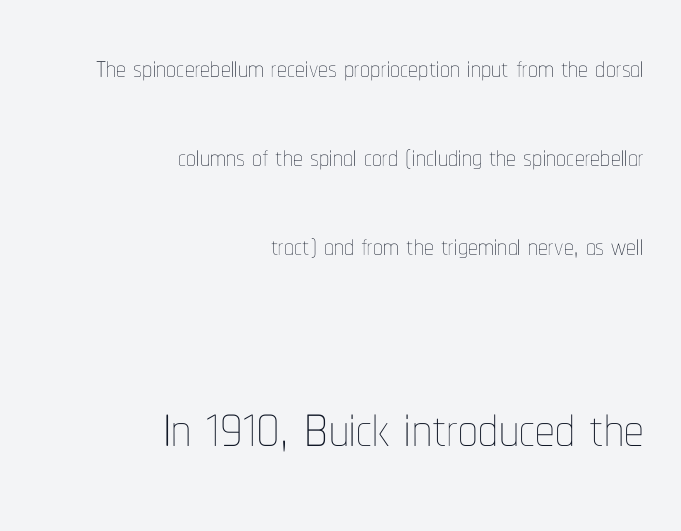
The image shows 78 px thin, condensed type, upright; set right-aligned, loose line spacing (2.28x), normal letter spacing, not underlined; the second (bottom) block is 2.0x larger; low stroke contrast and a medium x-height.
